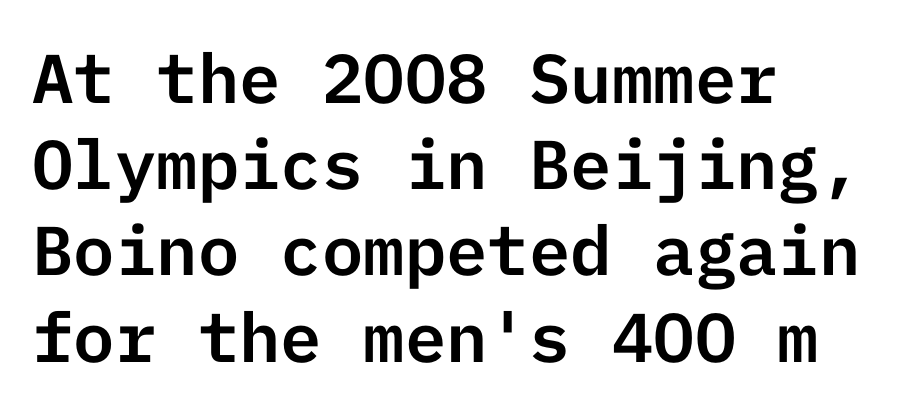
{"serif": "no", "italic": "no", "width": "normal", "stroke_contrast": "low", "x_height": "medium", "underline": "no", "align": "left", "line_spacing": "normal", "line_spacing_ratio": 1.25, "letter_spacing": "normal", "letter_spacing_em": 0.0, "glyph_px": 69}
